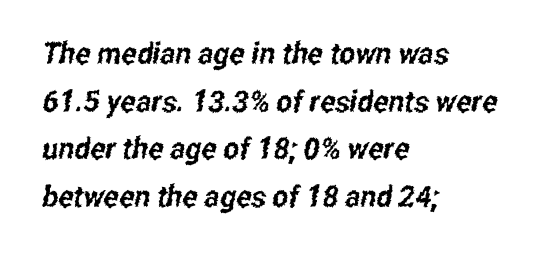
The image shows 30 px condensed sans-serif type; set left-aligned, normal line spacing (1.59x), normal letter spacing, not underlined; low stroke contrast and a medium x-height.
